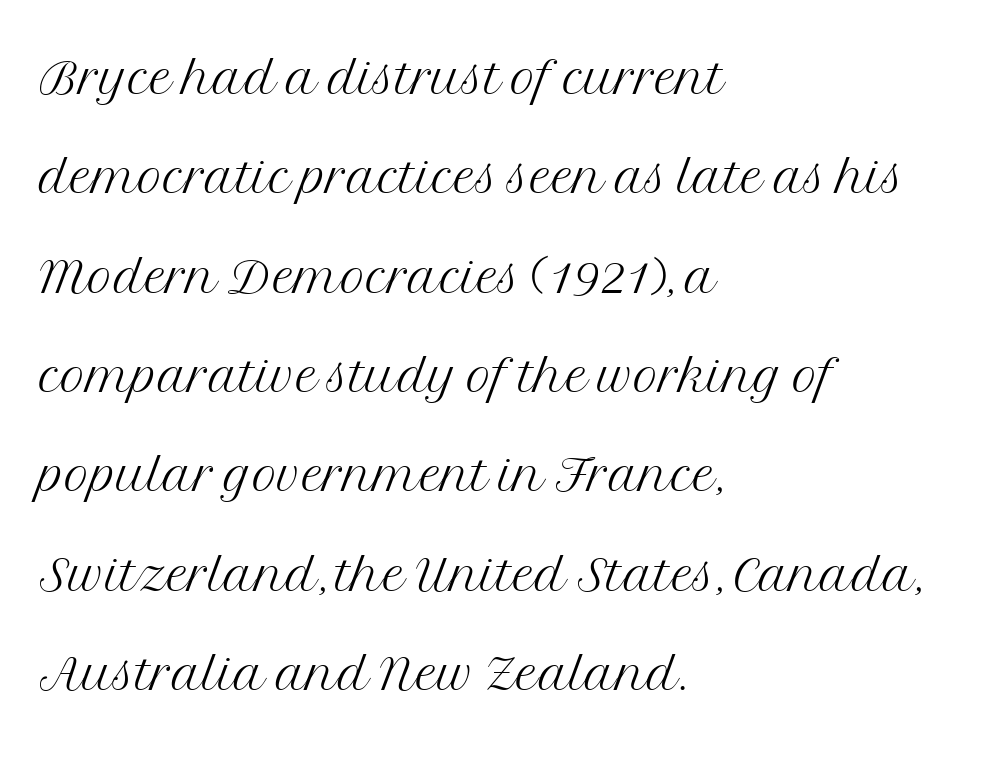
Ink coverage per letter is moderate at most. Check under the words: just untouched page. The ragged edge is on the right, which tells us the setting is flush left. Each letter keeps its own natural width here, so spacing adapts to shape. The glyphs in this specimen are seriffed. Regarding leading, the lines here are spaced in the standard way.
